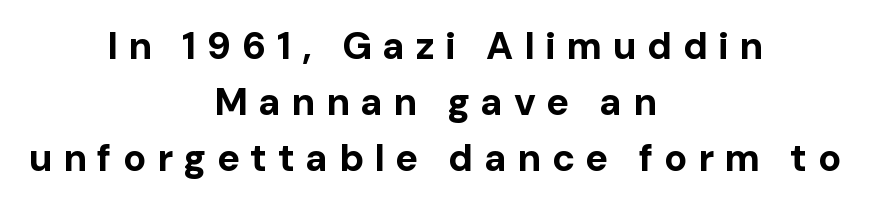
Q: Is the text bold? A: Yes.
Q: Is the text italic (slanted)? A: No, it is upright.
Q: Is the typeface a serif or a sans-serif typeface? A: Sans-serif.
Q: Is the text underlined? A: No.
Q: How is the paragraph aligned? A: Centered.
Q: Is the spacing between letters normal or unusually wide? A: Unusually wide.
Q: Is the spacing between lines tight, normal or loose? A: Normal.
Q: Width (condensed, normal, or wide)? A: Normal.
Q: Stroke contrast? A: Low.
Q: x-height? A: Medium.
Q: Monospaced? A: No.
